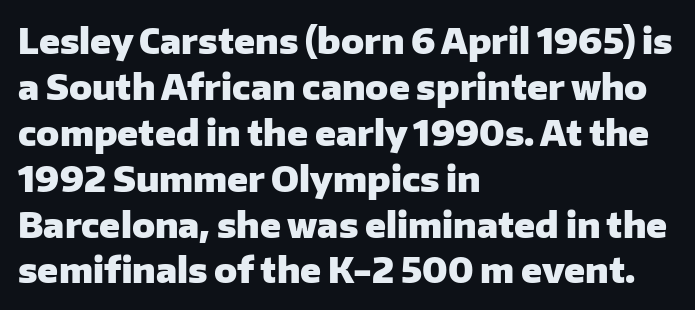
Q: Is the text bold? A: Yes.
Q: Is the text italic (slanted)? A: No, it is upright.
Q: Is the typeface a serif or a sans-serif typeface? A: Sans-serif.
Q: Is the text underlined? A: No.
Q: How is the paragraph aligned? A: Left-aligned.
Q: Is the spacing between letters normal or unusually wide? A: Normal.
Q: Is the spacing between lines tight, normal or loose? A: Normal.
Q: Width (condensed, normal, or wide)? A: Normal.
Q: Stroke contrast? A: Low.
Q: x-height? A: Medium.
Q: Monospaced? A: No.
